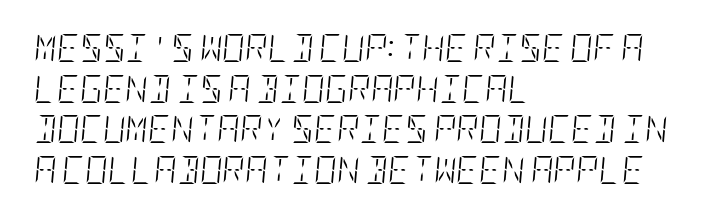
{"italic": "yes", "lean": "right", "slant_degrees": 5, "bold": "no", "weight": "light", "width": "condensed", "stroke_contrast": "low", "x_height": "large", "underline": "no", "align": "left", "line_spacing": "normal", "line_spacing_ratio": 1.45, "letter_spacing": "normal", "letter_spacing_em": 0.0, "glyph_px": 28}
